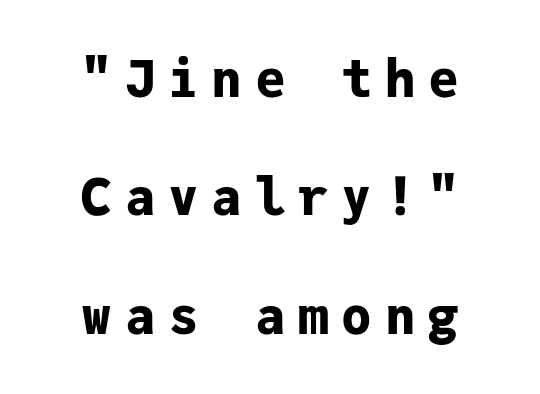
The face used here is monospaced, like something from a code editor. A typesetter would call this heavily tracked-out type. Beneath every word, the page is bare. These lines stand farther apart than default settings would place them. Regarding serifs, this sample does without them. Heft: maximum for text — a bold.
